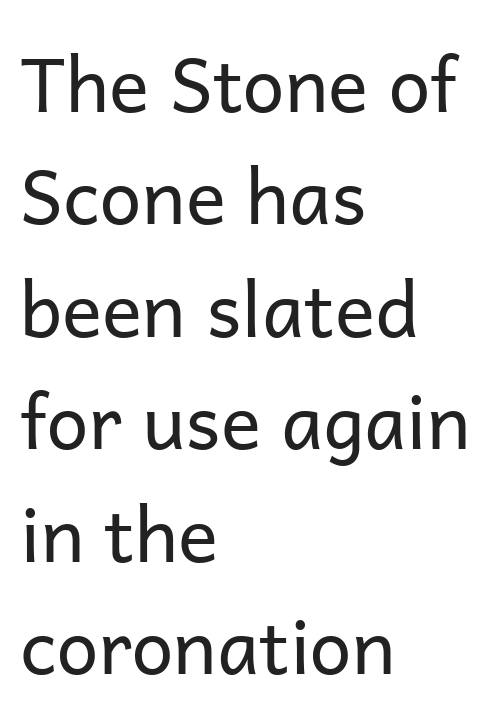
Q: Is the text bold? A: No.
Q: Is the text italic (slanted)? A: No, it is upright.
Q: Is the typeface a serif or a sans-serif typeface? A: Sans-serif.
Q: Is the text underlined? A: No.
Q: How is the paragraph aligned? A: Left-aligned.
Q: Is the spacing between letters normal or unusually wide? A: Normal.
Q: Is the spacing between lines tight, normal or loose? A: Normal.
Q: Width (condensed, normal, or wide)? A: Normal.
Q: Stroke contrast? A: Low.
Q: x-height? A: Medium.
Q: Monospaced? A: No.
